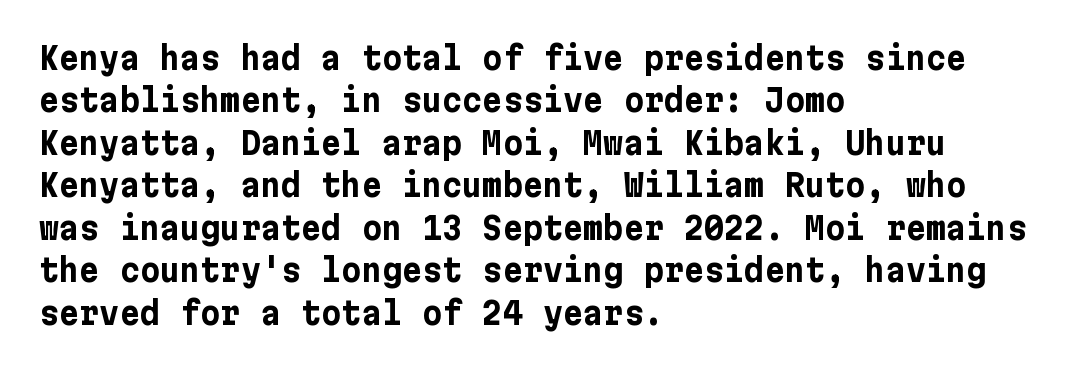
The image shows 31 px bold sans-serif type, upright; set left-aligned, normal line spacing (1.37x), normal letter spacing, not underlined; low stroke contrast and a medium x-height.
